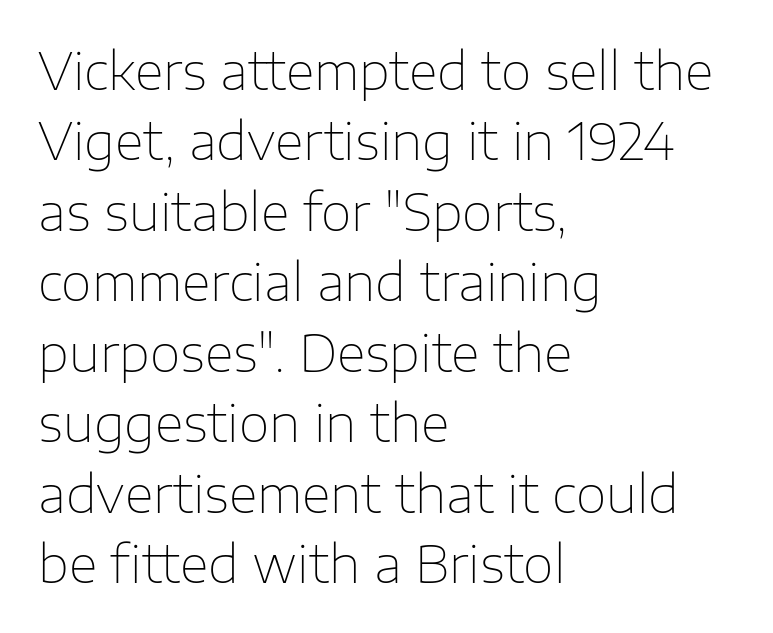
Honestly, the letter spacing is just normal — you wouldn't notice it. No extra ink here — the face is not bold. Looks like regular typesetting: each glyph gets only the width it needs. If you drew a line through each stem, it would be perfectly vertical. Serifs: no, the terminals of the letterforms are clean. Vertical spacing — default.
